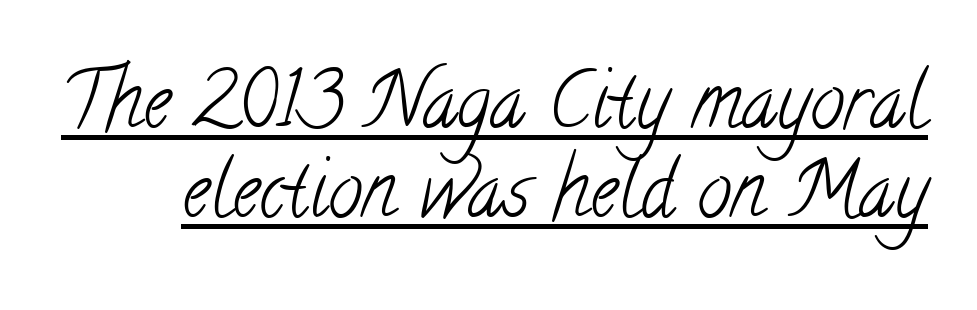
Think of a printed novel: that variable character pitch is what you see here. The glyphs in this specimen are seriffed. A typesetter would call this leading minimal, almost set solid. Underline: present. A light-to-regular cut is what we see here.
